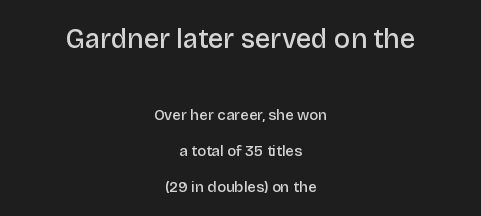
{"italic": "no", "bold": "semi", "underline": "no", "align": "center", "line_spacing": "loose", "line_spacing_ratio": 2.4, "letter_spacing": "normal", "letter_spacing_em": 0.0, "larger_block": "first", "size_ratio": 1.8, "glyph_px": 27}
